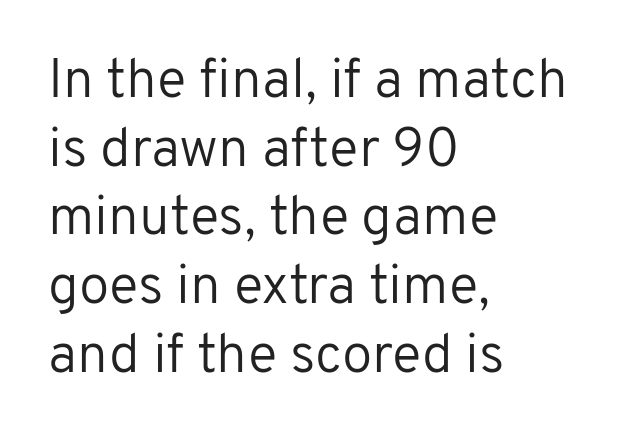
The image shows 55 px regular-weight sans-serif type, upright; set left-aligned, normal line spacing (1.25x), normal letter spacing, not underlined; low stroke contrast and a medium x-height.
